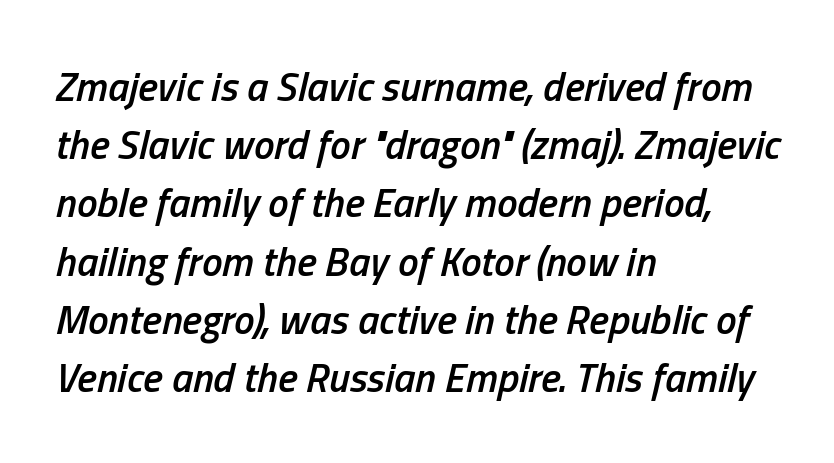
The image shows 41 px semibold, condensed type, italic (leaning right); set left-aligned, normal line spacing (1.42x), normal letter spacing, not underlined; low stroke contrast and a medium x-height.
